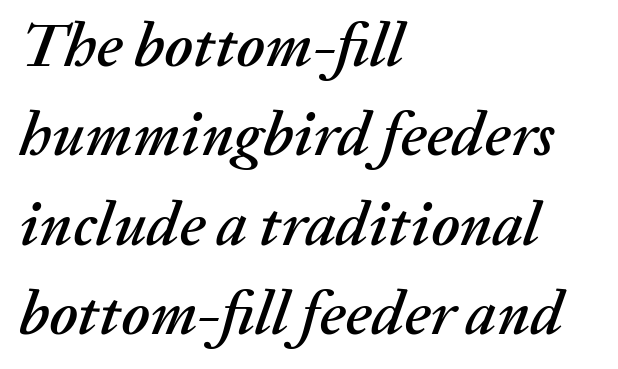
{"italic": "yes", "lean": "right", "slant_degrees": 20, "width": "normal", "stroke_contrast": "medium", "x_height": "medium", "monospaced": "no", "underline": "no", "align": "left", "line_spacing": "normal", "line_spacing_ratio": 1.44, "letter_spacing": "normal", "letter_spacing_em": 0.0, "glyph_px": 62}
